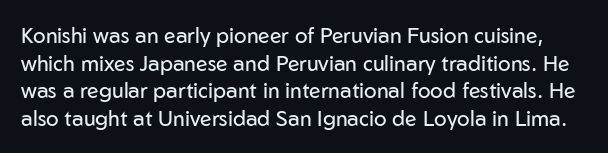
The image shows 21 px text type, upright; set normal line spacing (1.32x), normal letter spacing, not underlined.
